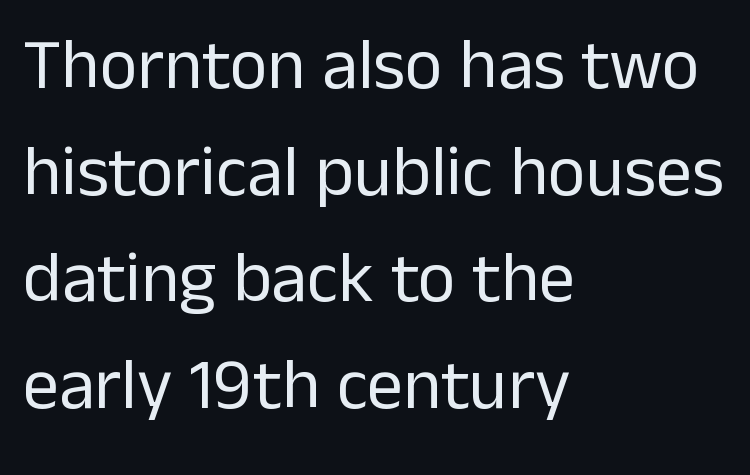
The type family on display is of the sans-serif kind. A typesetter would call this proportional, since set widths differ per character. There is no visible air inserted between adjacent glyphs. In terms of posture, this sample is upright. Alignment: flush left. Only glyphs here, with clear space below each row.
